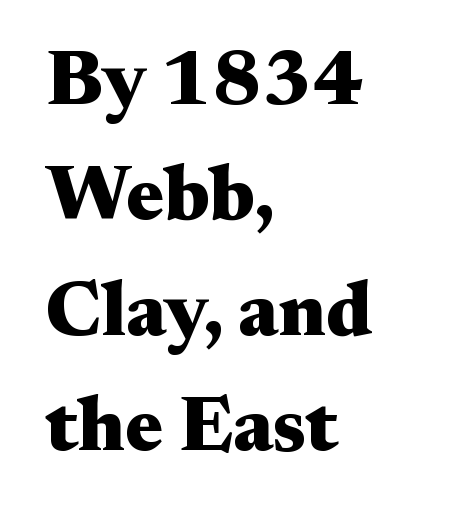
The image shows 78 px heavy, wide serif type, upright; set left-aligned, normal line spacing (1.48x), normal letter spacing, not underlined; medium stroke contrast and a small x-height.
